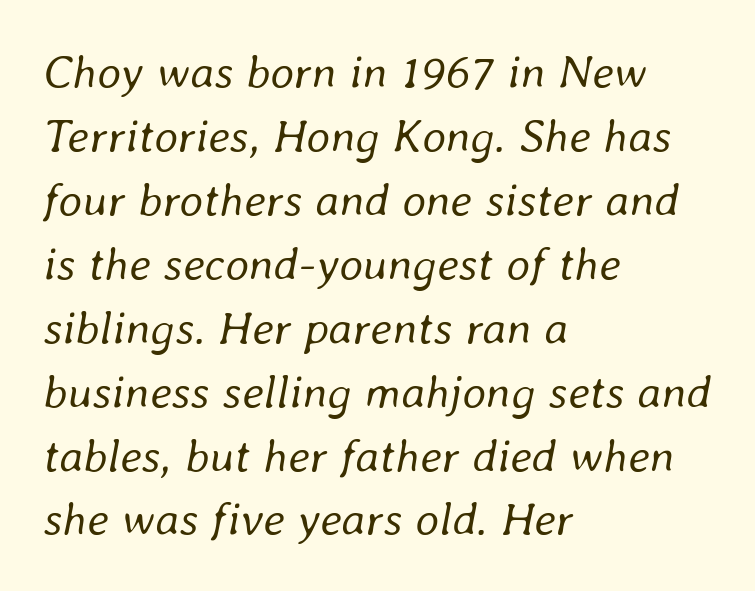
Q: Is the text bold? A: No.
Q: Is the text italic (slanted)? A: Yes, it leans right by about 8 degrees.
Q: Is the text underlined? A: No.
Q: How is the paragraph aligned? A: Left-aligned.
Q: Is the spacing between letters normal or unusually wide? A: Normal.
Q: Is the spacing between lines tight, normal or loose? A: Normal.
Q: Width (condensed, normal, or wide)? A: Normal.
Q: Stroke contrast? A: Low.
Q: x-height? A: Medium.
Q: Monospaced? A: No.
